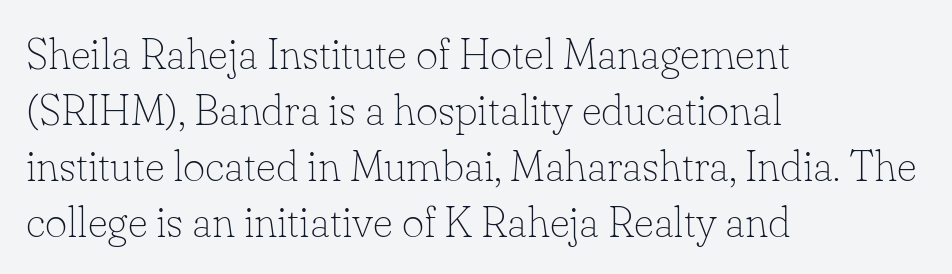
The image shows 43 px thin serif type, upright; set left-aligned, normal line spacing (1.3x), normal letter spacing, not underlined; low stroke contrast and a small x-height.
